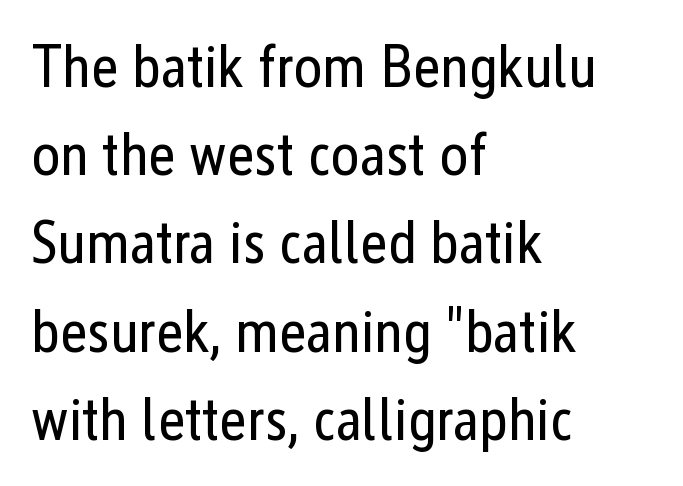
The image shows 60 px regular-weight, condensed sans-serif type, upright; set left-aligned, normal line spacing (1.47x), normal letter spacing, not underlined; low stroke contrast and a medium x-height.
